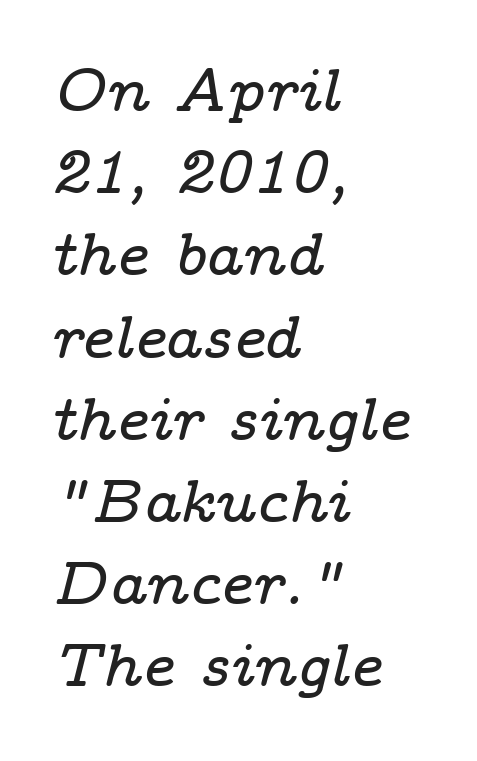
The image shows 60 px wide serif type, italic (leaning right); set left-aligned, normal line spacing (1.37x), normal letter spacing, not underlined; low stroke contrast and a medium x-height.
